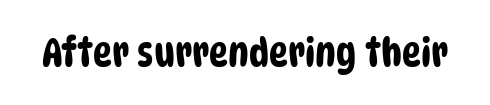
The image shows 40 px condensed sans-serif type; set normal letter spacing, not underlined; low stroke contrast and a large x-height.
